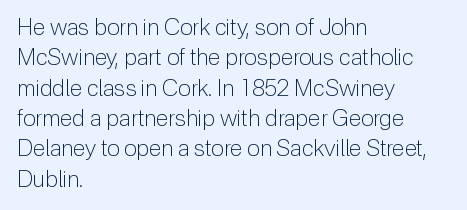
{"italic": "no", "bold": "no", "underline": "no", "align": "left", "line_spacing": "normal", "line_spacing_ratio": 1.32, "letter_spacing": "normal", "letter_spacing_em": 0.0, "glyph_px": 23}
